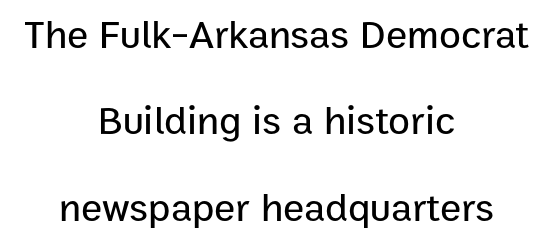
Q: Is the text italic (slanted)? A: No, it is upright.
Q: Is the typeface a serif or a sans-serif typeface? A: Sans-serif.
Q: Is the text underlined? A: No.
Q: How is the paragraph aligned? A: Centered.
Q: Is the spacing between letters normal or unusually wide? A: Normal.
Q: Is the spacing between lines tight, normal or loose? A: Loose.
Q: Width (condensed, normal, or wide)? A: Normal.
Q: Stroke contrast? A: Low.
Q: x-height? A: Medium.
Q: Monospaced? A: No.
